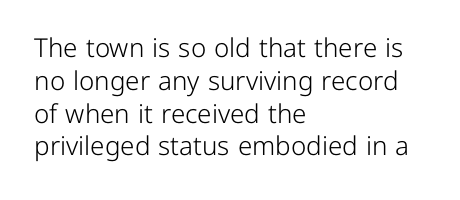
Check the space under the baseline: it is left empty. Posture: upright roman. Is the type heavy? It reads as light-to-regular instead. One-word summary of the alignment: left. The line-height multiplier appears to be the usual default.
